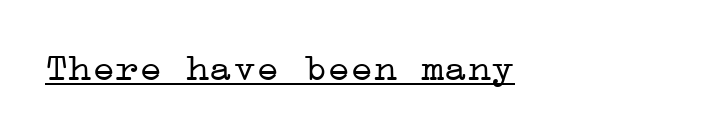
Stems here are at most as thick as an everyday book face. The typeface chosen for these lines features serifs. Does extra space separate the letters? No, they use regular spacing. Italic? Not at all — the glyphs are vertical. The lettering is marked with a stroke running underneath it.
